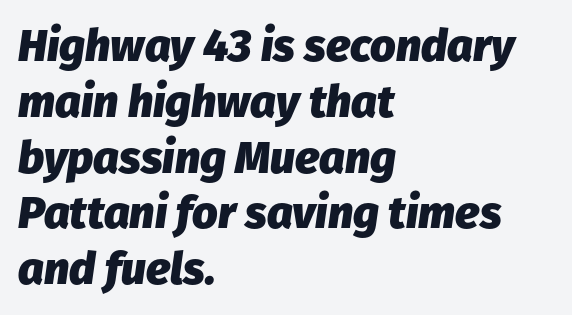
{"italic": "yes", "lean": "right", "slant_degrees": 8, "bold": "yes", "weight": "heavy", "width": "normal", "stroke_contrast": "low", "x_height": "medium", "monospaced": "no", "underline": "no", "align": "left", "line_spacing_ratio": 1.24, "letter_spacing": "normal", "letter_spacing_em": 0.0, "glyph_px": 45}
